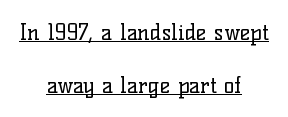
{"italic": "no", "bold": "no", "underline": "yes", "align": "center", "line_spacing": "loose", "line_spacing_ratio": 2.39, "letter_spacing": "normal", "letter_spacing_em": 0.0, "glyph_px": 22}
